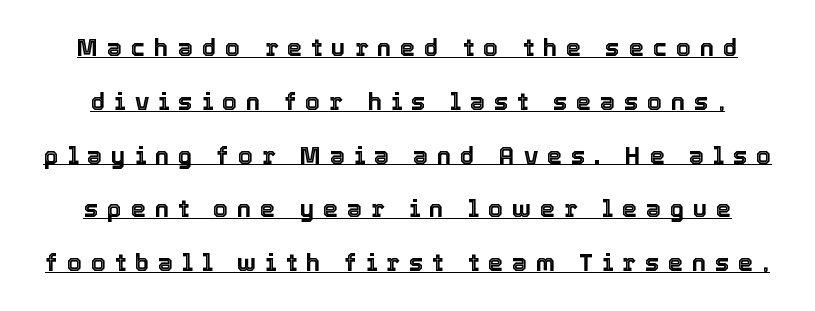
The line texture is sparse and dotted thanks to wide tracking. These lines stand farther apart than default settings would place them. This sample uses an upright cut, with every glyph sitting square on the baseline. The string is rendered with underlining switched on.
